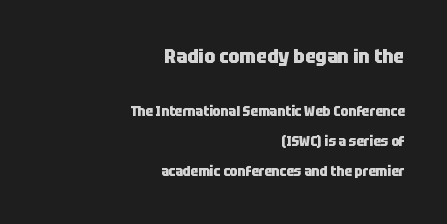
The image shows 20 px bold type, upright; set right-aligned, loose line spacing (2.14x), normal letter spacing, not underlined; the first (top) block is 1.43x larger.
